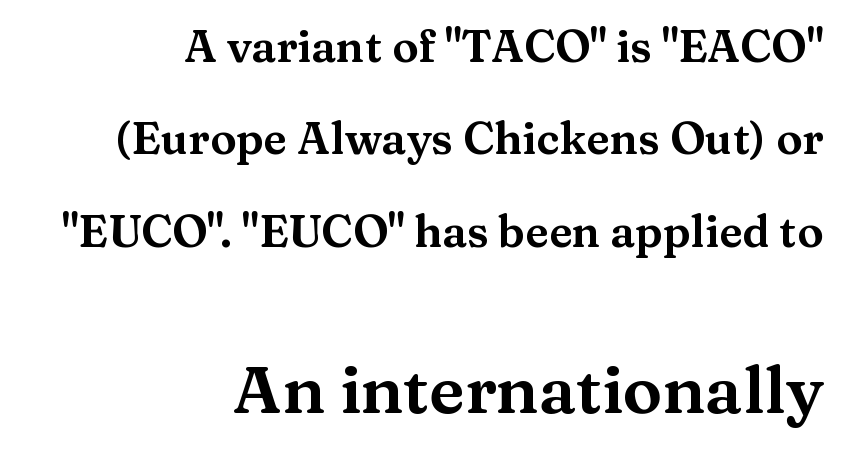
Q: Is the text italic (slanted)? A: No, it is upright.
Q: Is the typeface a serif or a sans-serif typeface? A: Serif.
Q: Is the text underlined? A: No.
Q: How is the paragraph aligned? A: Right-aligned.
Q: Is the spacing between letters normal or unusually wide? A: Normal.
Q: Is the spacing between lines tight, normal or loose? A: Loose.
Q: Which block of text is set in a larger size, the first (top) or the second (bottom)? A: The second (bottom) one.
Q: Width (condensed, normal, or wide)? A: Wide.
Q: Stroke contrast? A: Medium.
Q: x-height? A: Medium.
Q: Monospaced? A: No.
